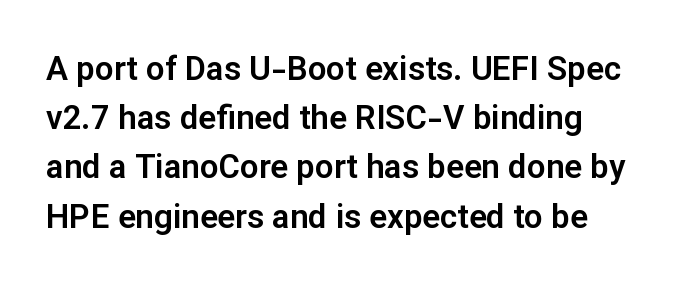
{"serif": "no", "italic": "no", "width": "normal", "stroke_contrast": "low", "x_height": "medium", "monospaced": "no", "underline": "no", "line_spacing": "normal", "line_spacing_ratio": 1.49, "letter_spacing": "normal", "letter_spacing_em": 0.0, "glyph_px": 33}
